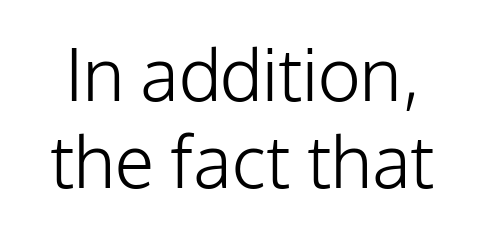
Serif or sans? Sans — the stroke terminals are bare. Caption: standard tracking, unaltered. Do the letters lean? They stand straight. The typesetting does not lean heavy: it is not bold. You could not count columns in this text — the font is proportionally spaced.
